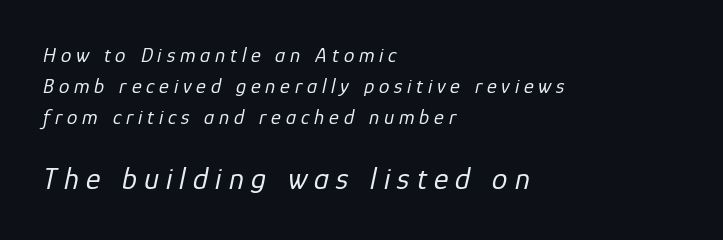
The space beneath each line is pristine and unruled. Each letter keeps its own natural width here, so spacing adapts to shape. The font sits on the lighter half of the weight spectrum, regular included. Whoever set this made the second block the dominant, larger element.
